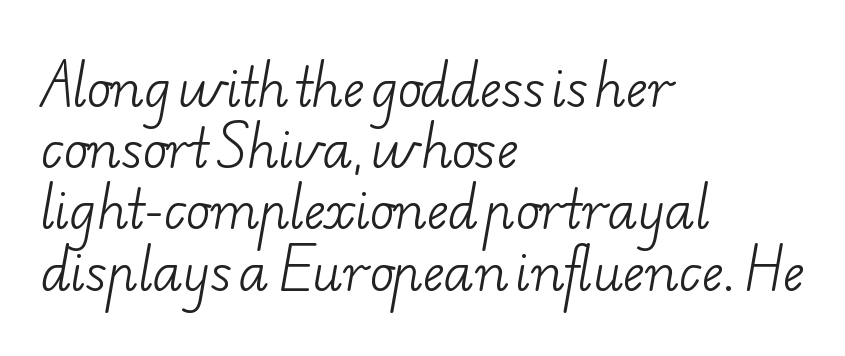
What kind of face is this? One with serifs. How are the letters spaced? Ordinarily, with no added tracking. The face used here is proportionally spaced, like ordinary book or web type. Teacher's note: observe the even left margin — that is flush-left alignment. The gap between lines stays unmarked.
